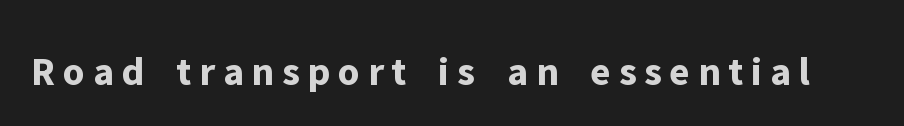
The image shows 41 px bold sans-serif type, upright; set not underlined; low stroke contrast and a medium x-height.
